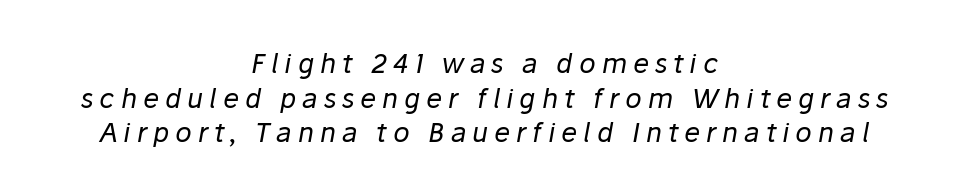
Q: Is the text bold? A: No.
Q: Is the text italic (slanted)? A: Yes, it leans right by about 10 degrees.
Q: Is the text underlined? A: No.
Q: How is the paragraph aligned? A: Centered.
Q: Is the spacing between letters normal or unusually wide? A: Unusually wide.
Q: Is the spacing between lines tight, normal or loose? A: Normal.
